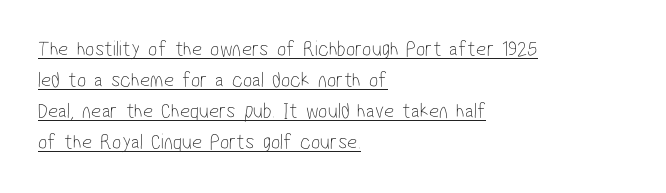
Which margin do the lines hug? The left one — the right edge is uneven. A typesetter would call this leading conventional body-copy spacing. Compared with typical body copy, the letter spacing here is the same. In designer terms, the underline attribute is active on this setting. The font sits on the lighter half of the weight spectrum, regular included.
